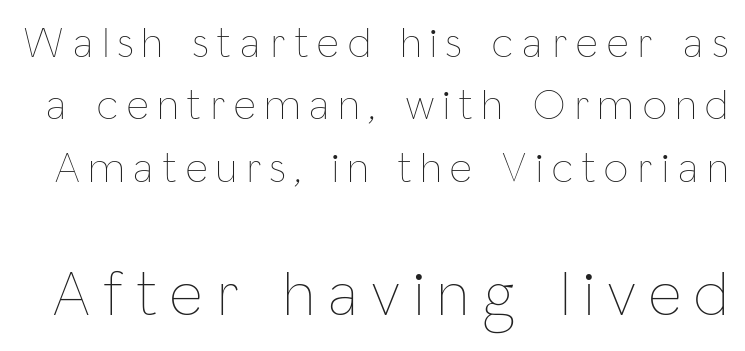
The image shows 64 px thin, condensed type, upright; set normal line spacing (1.45x), unusually wide letter spacing (+0.22 em), not underlined; the second (bottom) block is 1.49x larger; low stroke contrast and a medium x-height.
